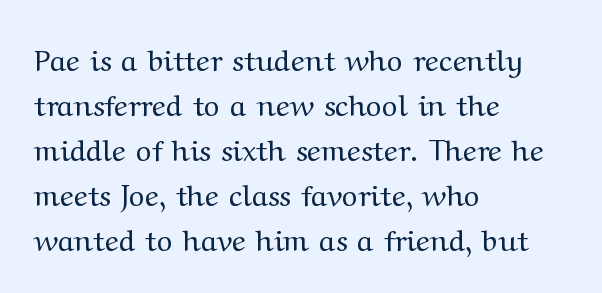
{"serif": "yes", "italic": "no", "bold": "no", "weight": "regular", "width": "wide", "stroke_contrast": "medium", "x_height": "medium", "monospaced": "no", "underline": "no", "align": "left", "line_spacing": "normal", "line_spacing_ratio": 1.5, "letter_spacing": "normal", "letter_spacing_em": 0.0, "glyph_px": 30}
